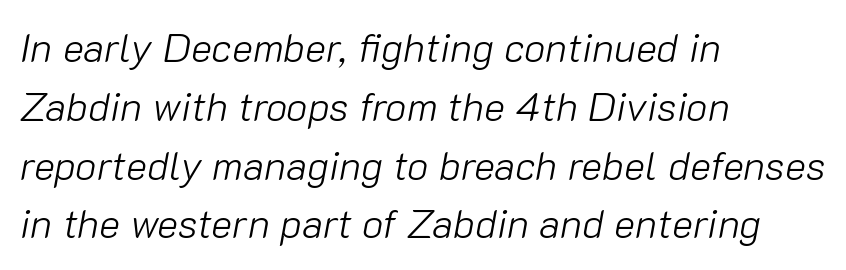
Q: Is the text bold? A: No.
Q: Is the text italic (slanted)? A: Yes, it leans right by about 10 degrees.
Q: Is the text underlined? A: No.
Q: How is the paragraph aligned? A: Left-aligned.
Q: Is the spacing between letters normal or unusually wide? A: Normal.
Q: Is the spacing between lines tight, normal or loose? A: Normal.
Q: Width (condensed, normal, or wide)? A: Normal.
Q: Stroke contrast? A: Low.
Q: x-height? A: Medium.
Q: Monospaced? A: No.
